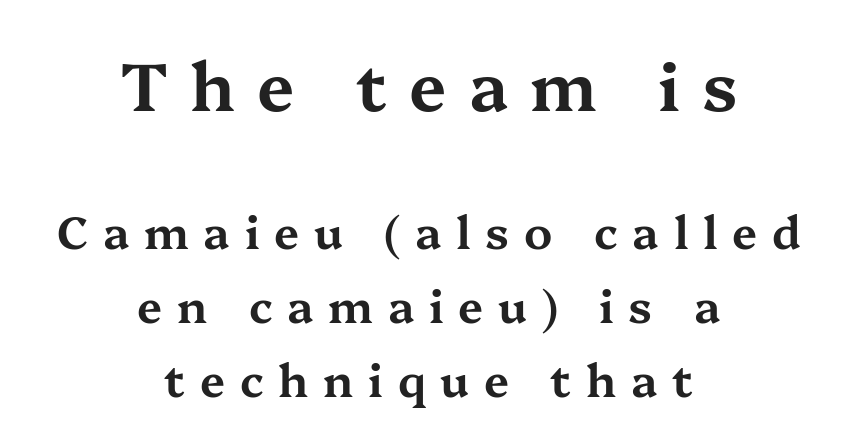
Nobody drew a line under any word here. Short and long lines alike share a common midpoint. These lines are rendered in a variable-pitch font. A roman cut, with each character standing at attention. These lines sit exactly where default settings would place them. Compare the two chunks: the upper has the greater cap height.
